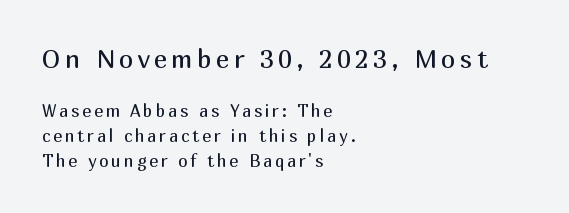
{"italic": "no", "bold": "no", "underline": "no", "align": "left", "line_spacing": "normal", "line_spacing_ratio": 1.45, "larger_block": "first", "size_ratio": 1.53, "glyph_px": 26}
